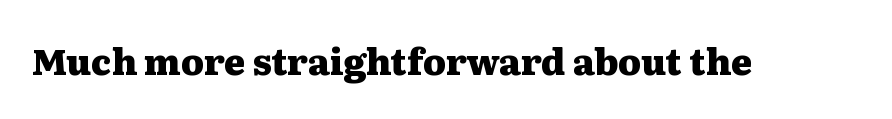
The rendering keeps characters at their native spacing. Typesetter's note: full bold, strokes at maximum text heaviness. The space beneath each line is pristine and unruled. Posture: vertical. Letterform terminals end in serifs throughout the passage.
